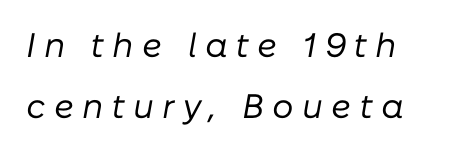
{"italic": "yes", "lean": "right", "slant_degrees": 10, "bold": "no", "weight": "regular", "width": "normal", "stroke_contrast": "low", "x_height": "medium", "monospaced": "no", "underline": "no", "line_spacing_ratio": 1.78, "letter_spacing": "wide", "letter_spacing_em": 0.24, "glyph_px": 34}
